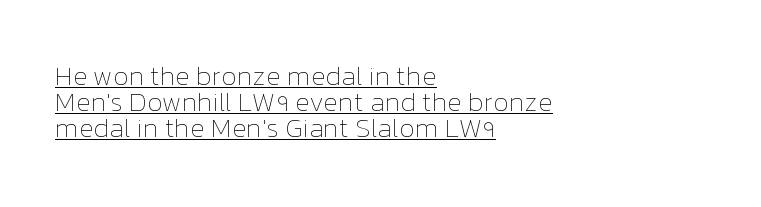
Q: Is the text bold? A: No.
Q: Is the text italic (slanted)? A: No, it is upright.
Q: Is the text underlined? A: Yes.
Q: How is the paragraph aligned? A: Left-aligned.
Q: Is the spacing between letters normal or unusually wide? A: Normal.
Q: Is the spacing between lines tight, normal or loose? A: Tight.
